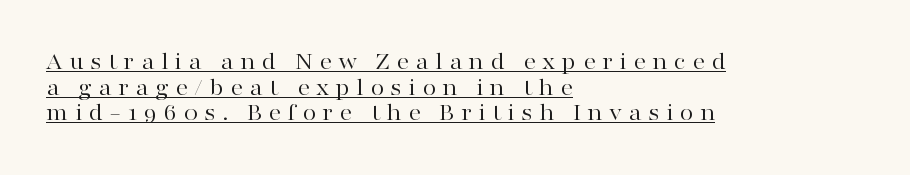
Q: Is the text bold? A: No.
Q: Is the text italic (slanted)? A: No, it is upright.
Q: Is the text underlined? A: Yes.
Q: How is the paragraph aligned? A: Left-aligned.
Q: Is the spacing between letters normal or unusually wide? A: Unusually wide.
Q: Is the spacing between lines tight, normal or loose? A: Tight.
